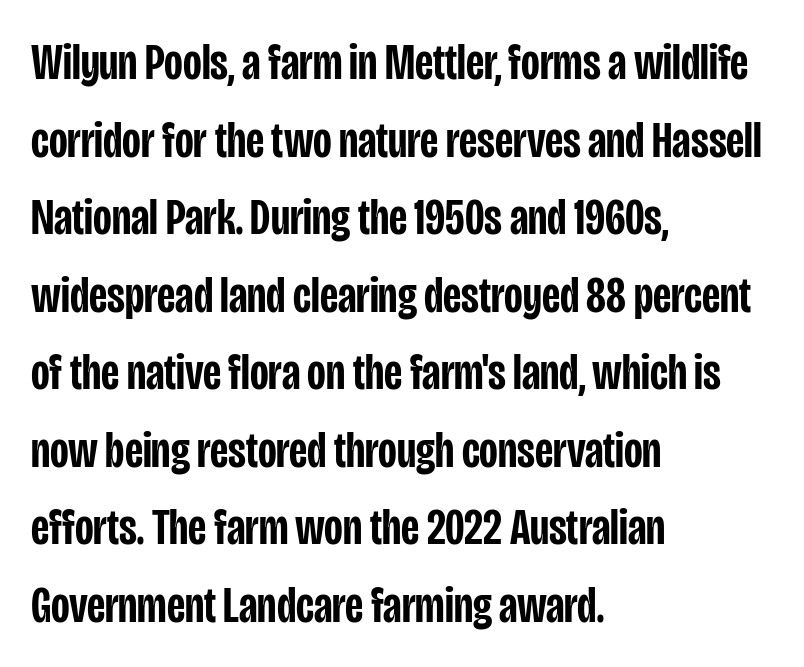
Q: Is the text bold? A: Semi-bold.
Q: Is the text italic (slanted)? A: No, it is upright.
Q: Is the typeface a serif or a sans-serif typeface? A: Sans-serif.
Q: Is the text underlined? A: No.
Q: How is the paragraph aligned? A: Left-aligned.
Q: Is the spacing between letters normal or unusually wide? A: Normal.
Q: Is the spacing between lines tight, normal or loose? A: Normal.
Q: Width (condensed, normal, or wide)? A: Condensed.
Q: Stroke contrast? A: Low.
Q: x-height? A: Large.
Q: Monospaced? A: No.
